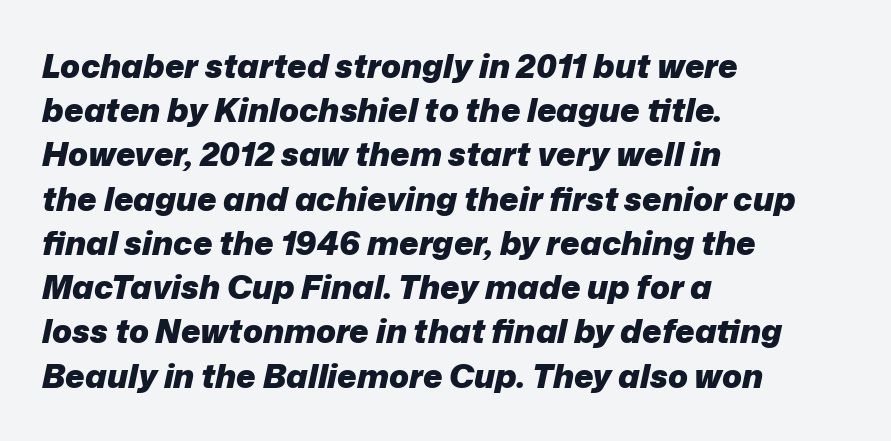
The image shows 33 px heavy type, italic (leaning right); set left-aligned, normal line spacing (1.34x), normal letter spacing, not underlined; low stroke contrast and a medium x-height.
